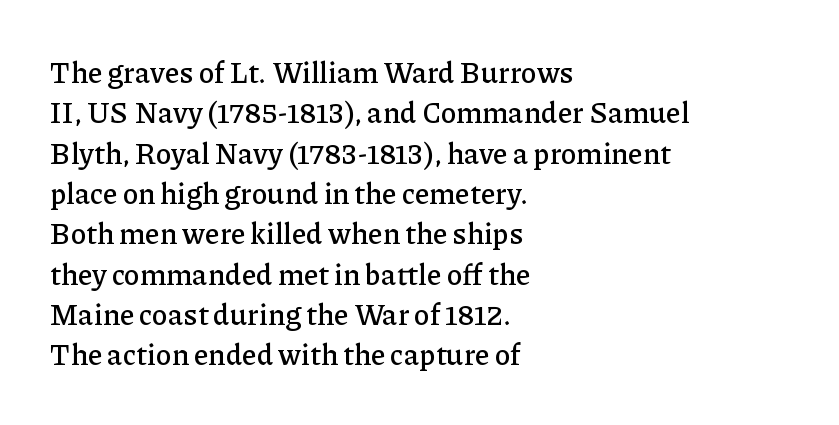
This sample has the flowing, uneven cadence of proportional lettering. The space between consecutive lines is moderate. The horizontal fit of the characters is conventional and even. The font family rendered here belongs to the serif group. Letters rest on an invisible, unmarked baseline. A classic flush-left, rag-right setting is used for this passage.
